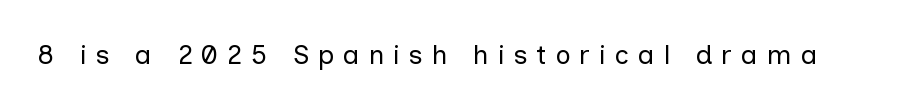
The image shows 27 px text type, upright; set unusually wide letter spacing (+0.33 em), not underlined.
